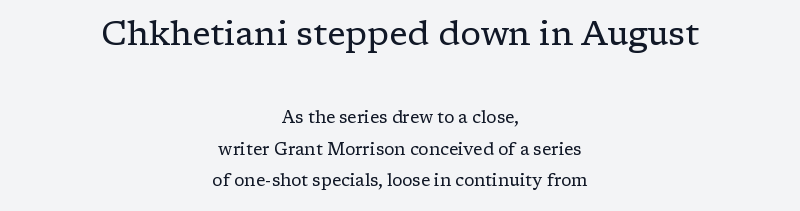
{"serif": "yes", "italic": "no", "bold": "no", "weight": "regular", "width": "normal", "stroke_contrast": "low", "x_height": "medium", "monospaced": "no", "underline": "no", "align": "center", "line_spacing_ratio": 1.85, "letter_spacing": "normal", "letter_spacing_em": 0.0, "larger_block": "first", "size_ratio": 2.0, "glyph_px": 34}
